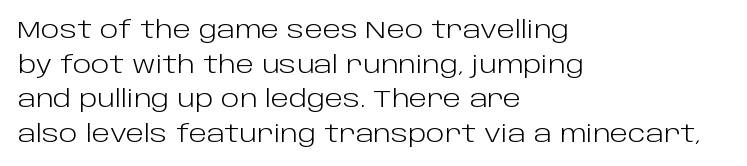
Q: Is the text bold? A: No.
Q: Is the text italic (slanted)? A: No, it is upright.
Q: Is the text underlined? A: No.
Q: How is the paragraph aligned? A: Left-aligned.
Q: Is the spacing between letters normal or unusually wide? A: Normal.
Q: Is the spacing between lines tight, normal or loose? A: Normal.
